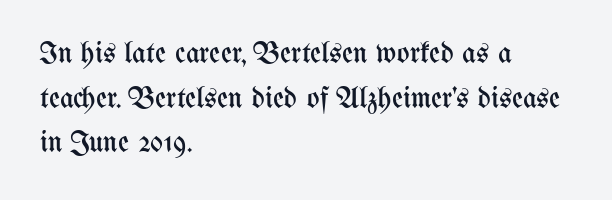
The image shows 30 px regular-weight, condensed type, upright; set left-aligned, normal line spacing (1.49x), normal letter spacing, not underlined; medium stroke contrast and a medium x-height.
